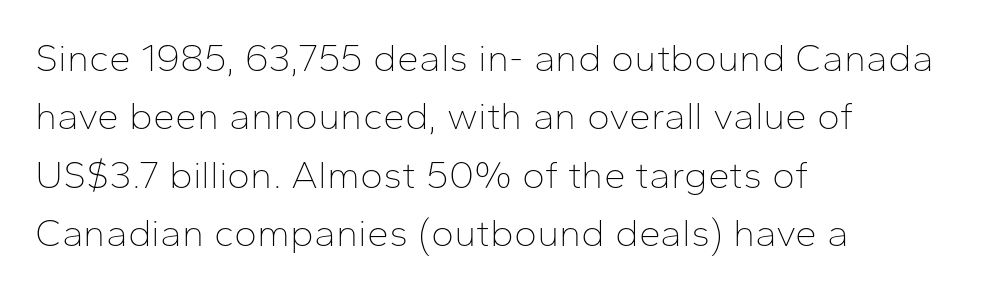
The image shows 39 px thin sans-serif type, upright; set left-aligned, normal line spacing (1.5x), normal letter spacing, not underlined; low stroke contrast and a medium x-height.
